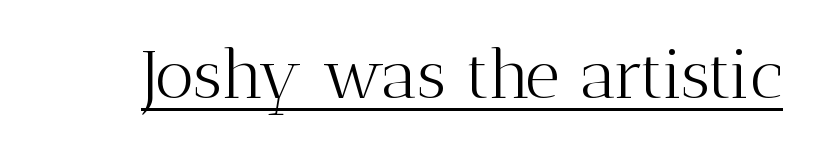
The image shows 68 px light serif type, upright; set normal letter spacing, underlined; medium stroke contrast and a medium x-height.
